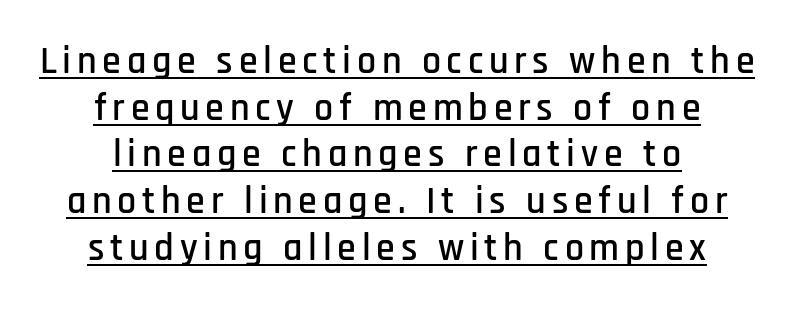
{"serif": "no", "italic": "no", "width": "condensed", "stroke_contrast": "low", "x_height": "large", "monospaced": "no", "underline": "yes", "align": "center", "line_spacing_ratio": 1.23, "glyph_px": 38}
